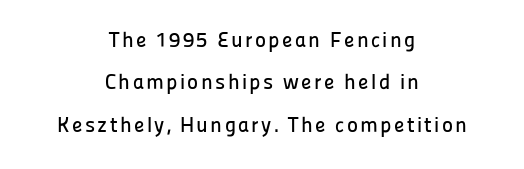
The image shows 21 px text type, upright; set centered, loose line spacing (2.02x), not underlined.
